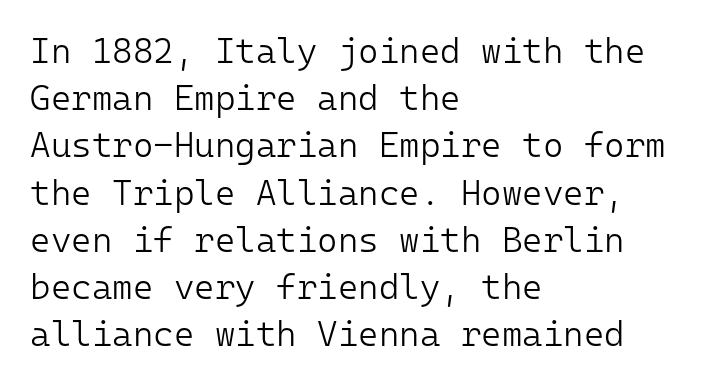
{"serif": "no", "italic": "no", "bold": "no", "weight": "light", "width": "normal", "stroke_contrast": "low", "x_height": "medium", "monospaced": "yes", "underline": "no", "align": "left", "line_spacing": "normal", "line_spacing_ratio": 1.35, "letter_spacing": "normal", "letter_spacing_em": 0.0, "glyph_px": 35}
